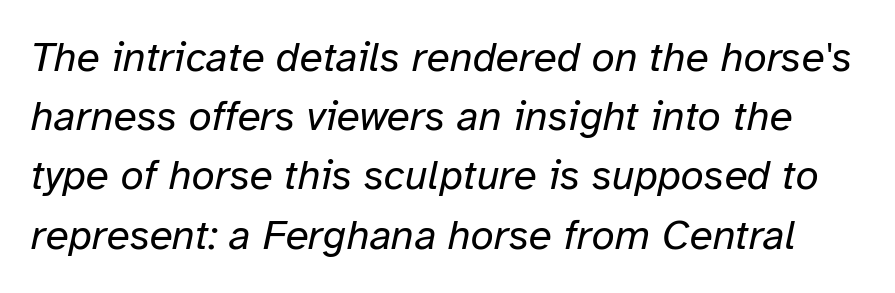
Q: Is the text bold? A: No.
Q: Is the text italic (slanted)? A: Yes, it leans right by about 12 degrees.
Q: Is the text underlined? A: No.
Q: Is the spacing between letters normal or unusually wide? A: Normal.
Q: Is the spacing between lines tight, normal or loose? A: Normal.
Q: Width (condensed, normal, or wide)? A: Normal.
Q: Stroke contrast? A: Low.
Q: x-height? A: Medium.
Q: Monospaced? A: No.
